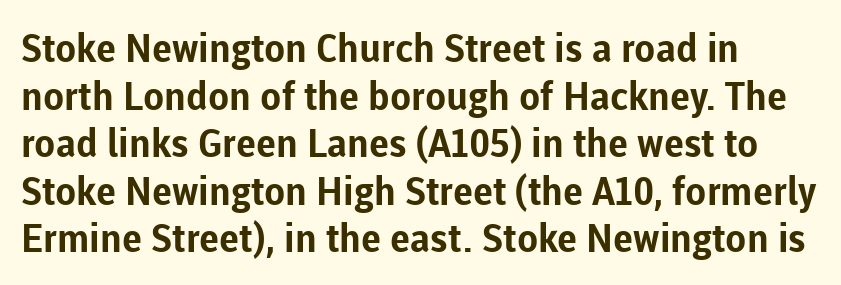
Q: Is the text bold? A: Yes.
Q: Is the text italic (slanted)? A: No, it is upright.
Q: Is the typeface a serif or a sans-serif typeface? A: Sans-serif.
Q: Is the text underlined? A: No.
Q: How is the paragraph aligned? A: Left-aligned.
Q: Is the spacing between letters normal or unusually wide? A: Normal.
Q: Width (condensed, normal, or wide)? A: Normal.
Q: Stroke contrast? A: Low.
Q: x-height? A: Medium.
Q: Monospaced? A: No.
